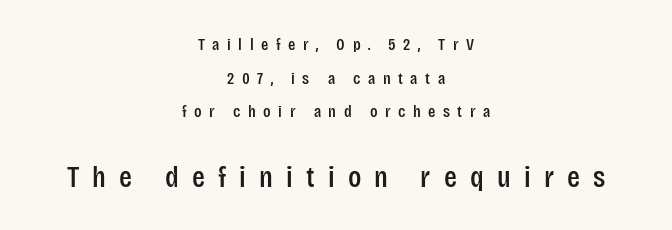
The tracking reads as deliberately expanded to a designer's eye. No feet cap the strokes, marking this as sans-serif type. Every row of glyphs is offset so its center matches the block's center. Leading is clearly above the norm, producing a sparse column.
